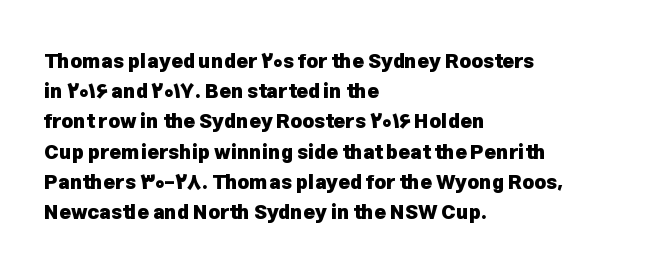
Where is the straight margin? On the left. Between one letter and the next there's only the usual sliver of space. Is there any slant? The stems are plumb. Every letter is thick-stroked: bold, no question.
